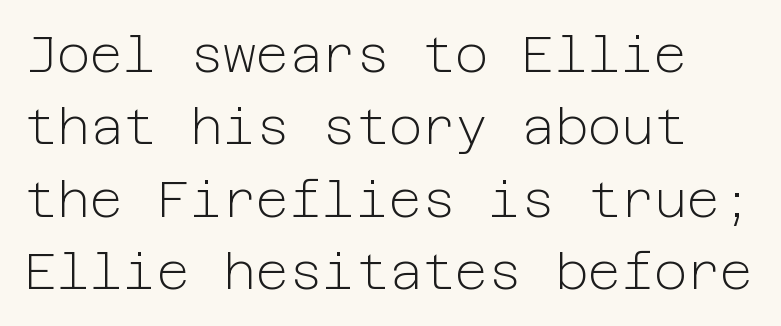
This is roman type, the default non-slanted kind. Classification — sans serif. The block of text has a typical density, with ordinary space between rows. Underlining? Definitely not there.
